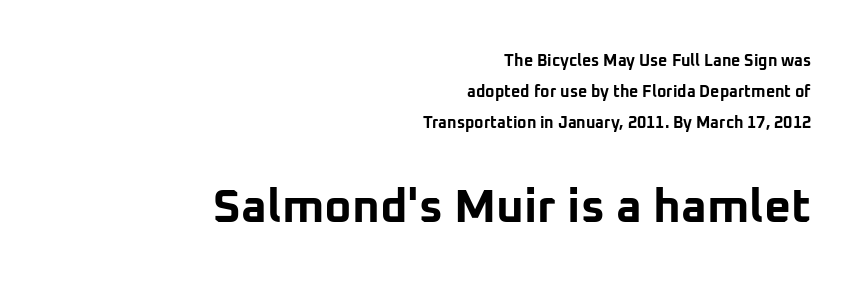
Regarding serifs, this sample does without them. Letters rest on an invisible, unmarked baseline. Larger block? The one below; the one above is distinctly smaller. The line texture is even and compact thanks to regular tracking. Line endings align vertically; line beginnings do not.
